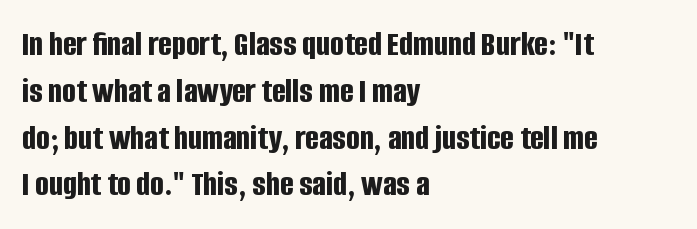
The image shows 36 px bold, condensed sans-serif type, upright; set left-aligned, normal line spacing (1.3x), normal letter spacing, not underlined; low stroke contrast and a large x-height.
